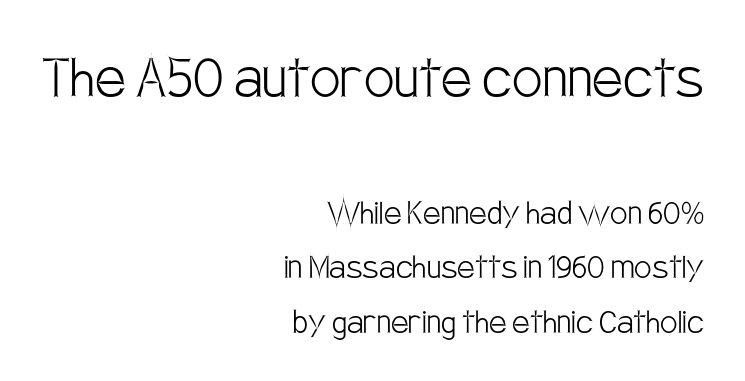
Q: Is the text bold? A: No.
Q: Is the text italic (slanted)? A: No, it is upright.
Q: Is the typeface a serif or a sans-serif typeface? A: Sans-serif.
Q: Is the text underlined? A: No.
Q: How is the paragraph aligned? A: Right-aligned.
Q: Is the spacing between letters normal or unusually wide? A: Normal.
Q: Is the spacing between lines tight, normal or loose? A: Normal.
Q: Which block of text is set in a larger size, the first (top) or the second (bottom)? A: The first (top) one.
Q: Width (condensed, normal, or wide)? A: Condensed.
Q: Stroke contrast? A: Low.
Q: x-height? A: Large.
Q: Monospaced? A: No.
